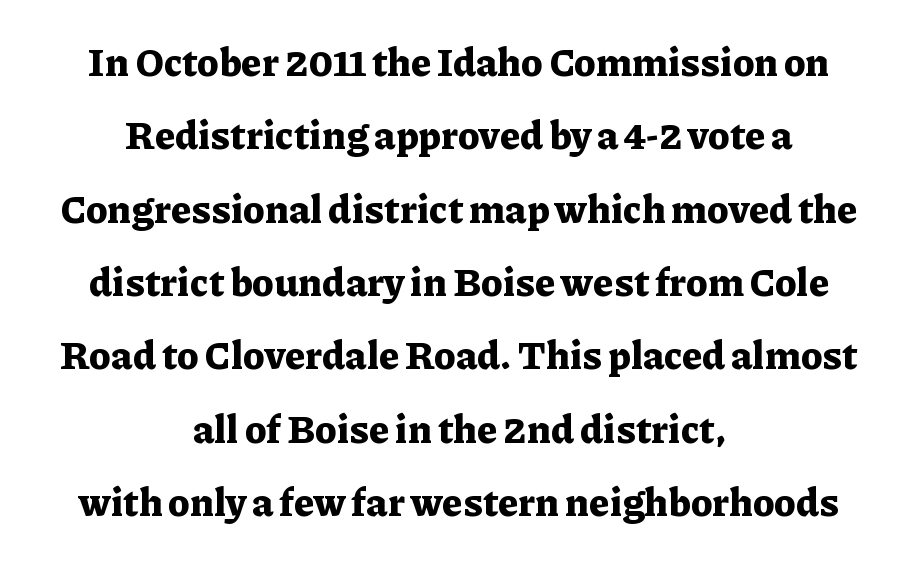
Q: Is the text bold? A: Yes.
Q: Is the text italic (slanted)? A: No, it is upright.
Q: Is the typeface a serif or a sans-serif typeface? A: Serif.
Q: Is the text underlined? A: No.
Q: How is the paragraph aligned? A: Centered.
Q: Is the spacing between letters normal or unusually wide? A: Normal.
Q: Width (condensed, normal, or wide)? A: Normal.
Q: Stroke contrast? A: Low.
Q: x-height? A: Medium.
Q: Monospaced? A: No.
